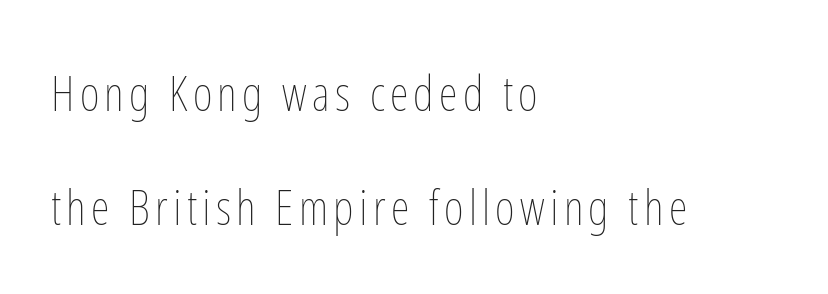
Q: Is the text bold? A: No.
Q: Is the text italic (slanted)? A: No, it is upright.
Q: Is the text underlined? A: No.
Q: How is the paragraph aligned? A: Left-aligned.
Q: Is the spacing between lines tight, normal or loose? A: Loose.
Q: Width (condensed, normal, or wide)? A: Condensed.
Q: Stroke contrast? A: Low.
Q: x-height? A: Medium.
Q: Monospaced? A: No.
